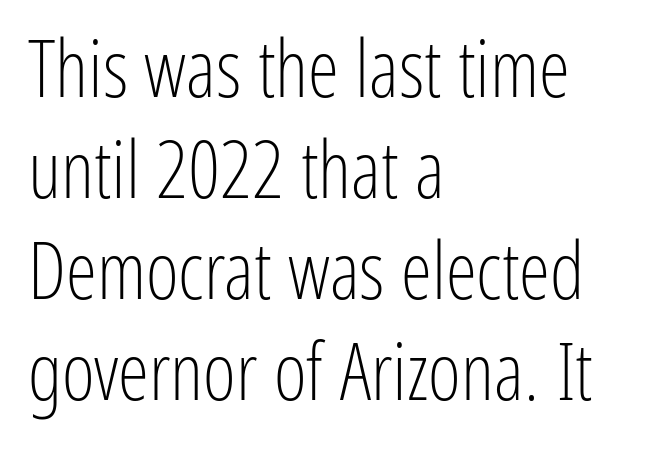
Q: Is the text bold? A: No.
Q: Is the text italic (slanted)? A: No, it is upright.
Q: Is the typeface a serif or a sans-serif typeface? A: Sans-serif.
Q: Is the text underlined? A: No.
Q: How is the paragraph aligned? A: Left-aligned.
Q: Is the spacing between letters normal or unusually wide? A: Normal.
Q: Is the spacing between lines tight, normal or loose? A: Normal.
Q: Width (condensed, normal, or wide)? A: Condensed.
Q: Stroke contrast? A: Low.
Q: x-height? A: Medium.
Q: Monospaced? A: No.
